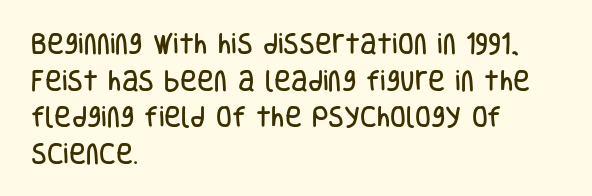
Rendered with straight, roman letterforms. Notice how the passage keeps a crisp vertical edge on the left only. A typesetter would call this leading conventional body-copy spacing. Is the letter spacing exaggerated? No — it looks like the ordinary default.
